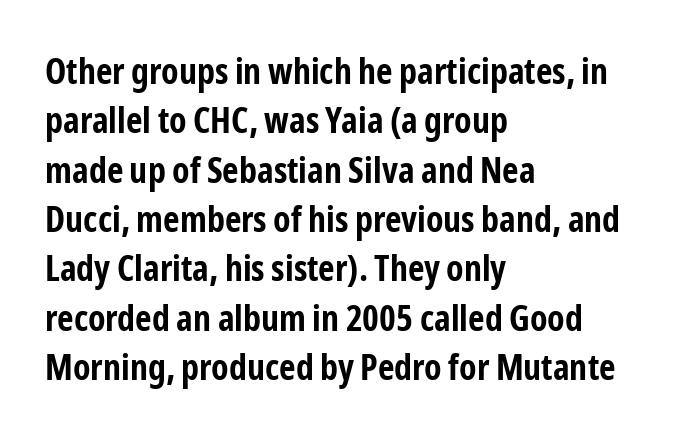
{"serif": "no", "italic": "no", "bold": "yes", "weight": "bold", "width": "condensed", "stroke_contrast": "low", "x_height": "medium", "monospaced": "no", "underline": "no", "align": "left", "line_spacing": "normal", "line_spacing_ratio": 1.37, "letter_spacing": "normal", "letter_spacing_em": 0.0, "glyph_px": 36}
